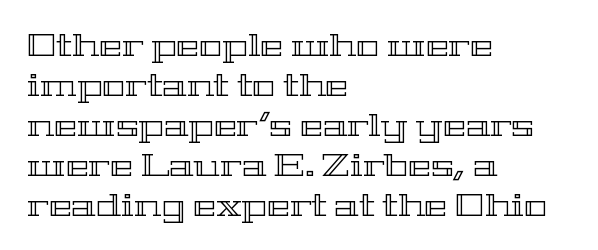
This is the regular roman posture of the typeface. Between one letter and the next there's only the usual sliver of space. The passage shown is typed in a proportional face where columns would drift. Notice how the passage keeps a crisp vertical edge on the left only. Has an underline been added? It has not. The vertical gap from one line to the next is medium.
